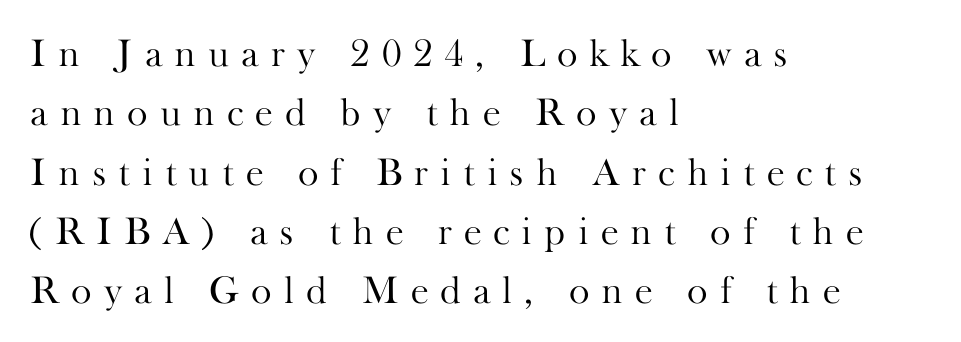
The image shows 39 px light serif type, upright; set left-aligned, normal line spacing (1.52x), unusually wide letter spacing (+0.31 em), not underlined; high stroke contrast and a small x-height.
